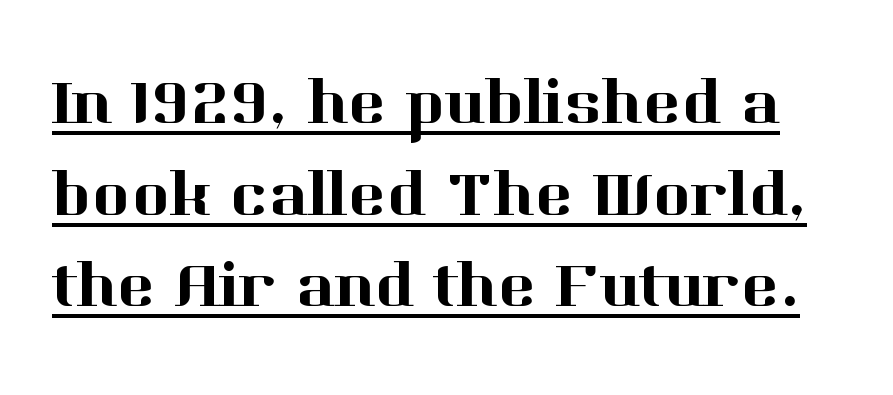
{"serif": "yes", "italic": "no", "width": "normal", "stroke_contrast": "high", "x_height": "medium", "monospaced": "no", "underline": "yes", "line_spacing": "normal", "line_spacing_ratio": 1.43, "letter_spacing": "normal", "letter_spacing_em": 0.0, "glyph_px": 64}
